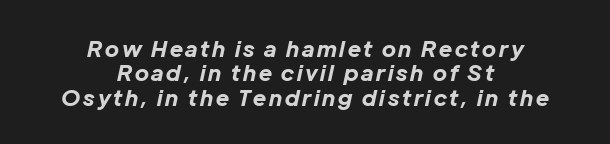
Q: Is the text bold? A: Yes.
Q: Is the text italic (slanted)? A: Yes, it leans right by about 12 degrees.
Q: Is the text underlined? A: No.
Q: How is the paragraph aligned? A: Centered.
Q: Is the spacing between lines tight, normal or loose? A: Tight.
